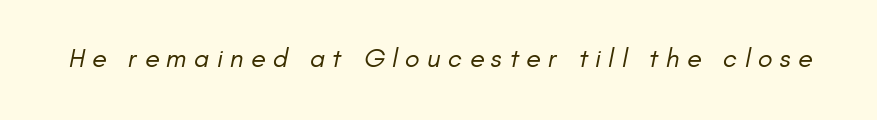
Q: Is the text bold? A: No.
Q: Is the text underlined? A: No.
Q: Is the spacing between letters normal or unusually wide? A: Unusually wide.
